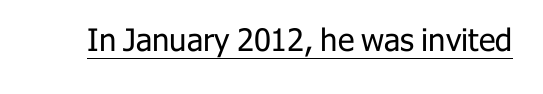
Counters stay open thanks to moderate or lighter strokes. I'd call this a sans setting — the letters go barefoot. This rendering features underlined lettering. The line texture is even and compact thanks to regular tracking. In terms of posture, this sample is upright.
